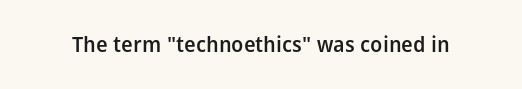
{"italic": "no", "bold": "semi", "underline": "no", "letter_spacing": "normal", "letter_spacing_em": 0.0, "glyph_px": 21}
